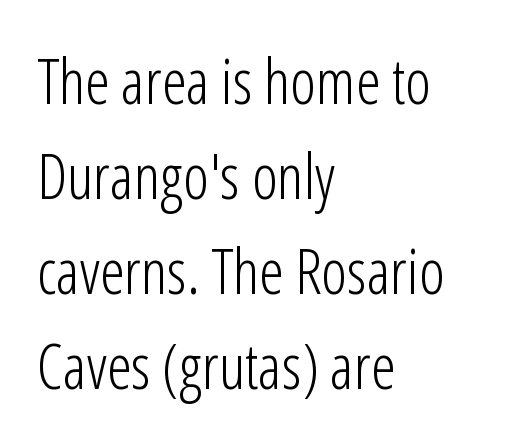
The image shows 62 px light, condensed sans-serif type, upright; set left-aligned, normal line spacing (1.53x), normal letter spacing, not underlined; low stroke contrast and a medium x-height.
